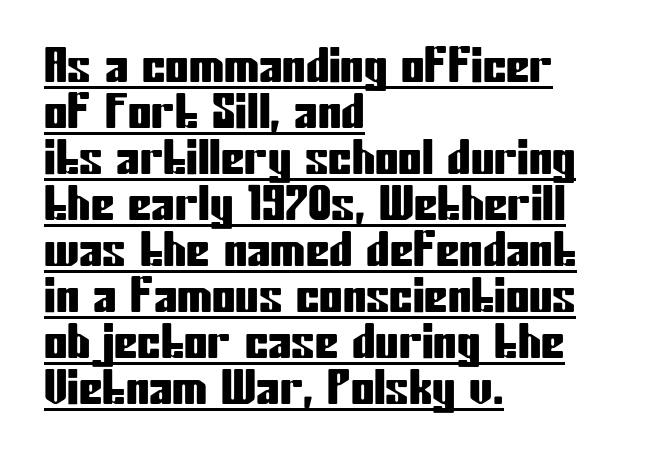
The image shows 47 px condensed sans-serif type, upright; set left-aligned, tight line spacing (0.98x), normal letter spacing, underlined; low stroke contrast and a medium x-height.
